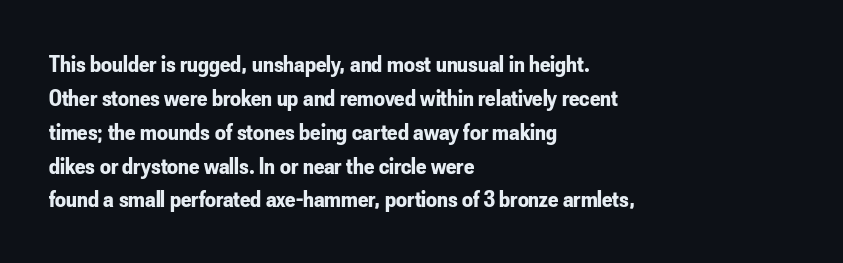
{"italic": "no", "bold": "yes", "underline": "no", "align": "left", "line_spacing": "normal", "line_spacing_ratio": 1.41, "letter_spacing": "normal", "letter_spacing_em": 0.0, "glyph_px": 24}
